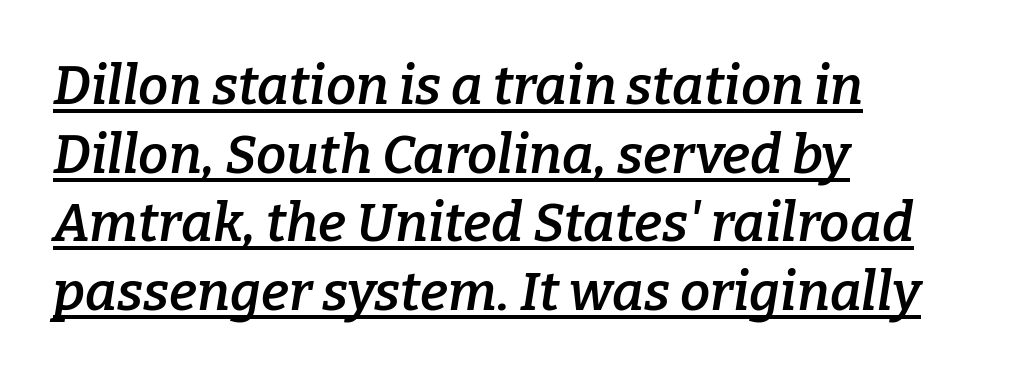
{"serif": "yes", "italic": "yes", "lean": "right", "slant_degrees": 9, "bold": "semi", "weight": "semibold", "width": "normal", "stroke_contrast": "low", "x_height": "medium", "monospaced": "no", "underline": "yes", "align": "left", "line_spacing": "normal", "line_spacing_ratio": 1.27, "letter_spacing": "normal", "letter_spacing_em": 0.0, "glyph_px": 54}
